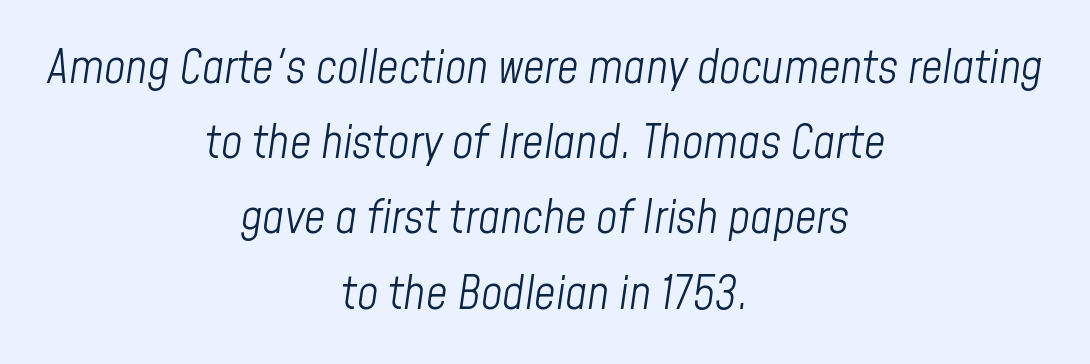
{"italic": "yes", "lean": "right", "slant_degrees": 8, "bold": "no", "weight": "light", "width": "condensed", "stroke_contrast": "low", "x_height": "medium", "monospaced": "no", "underline": "no", "align": "center", "line_spacing": "normal", "line_spacing_ratio": 1.6, "letter_spacing": "normal", "letter_spacing_em": 0.0, "glyph_px": 47}
